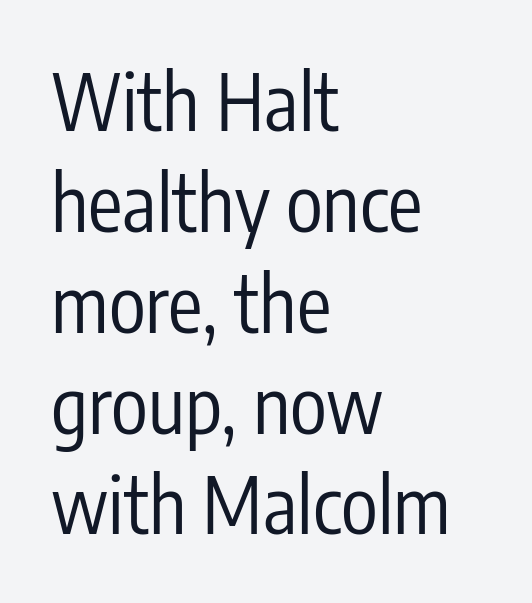
The image shows 77 px regular-weight, condensed sans-serif type, upright; set left-aligned, normal line spacing (1.31x), normal letter spacing, not underlined; low stroke contrast and a medium x-height.
